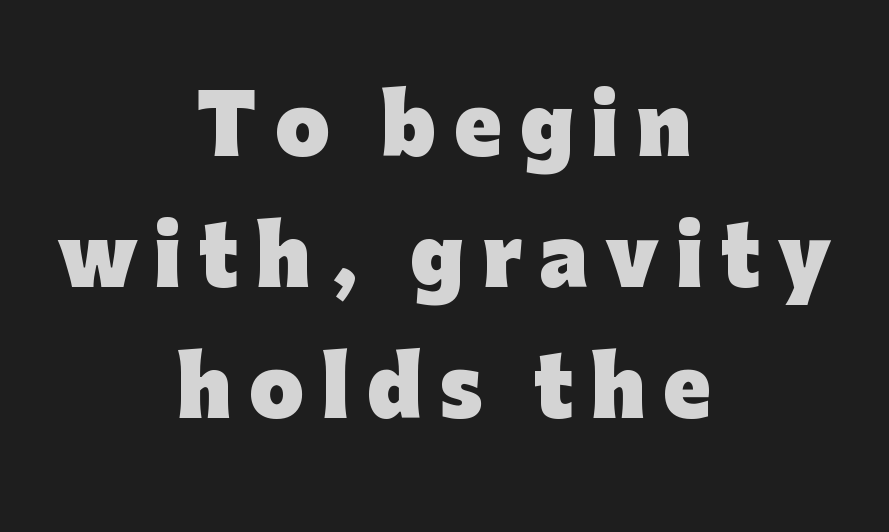
Think of a printed novel: that variable character pitch is what you see here. Rule under the text: the space is simply empty. Tracking here is generous; glyphs stand well apart from one another. Ordinary non-slanted type is in use. Interline gaps are of average width in this sample. A centered setting, common on invitations and titles, is used for this passage.
